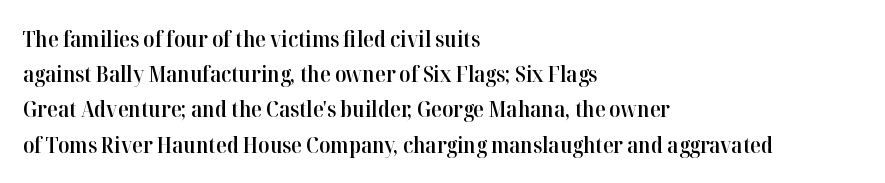
The ragged edge is on the right, which tells us the setting is flush left. If you measured baseline to baseline, you'd find a middling distance. Underlining? Definitely not there. The letters are semibold — heavier than regular but short of a full bold. Style check: upright. Inter-character spacing is left at the font's built-in metrics.
